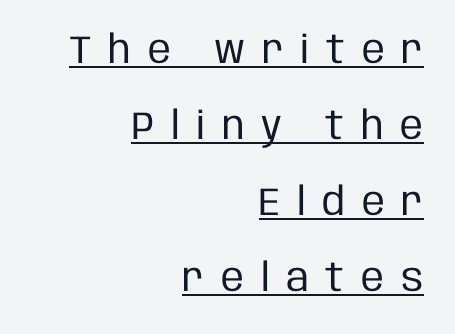
The image shows 39 px regular-weight, condensed sans-serif type, upright; set right-aligned, loose line spacing (1.95x), unusually wide letter spacing (+0.43 em), underlined; low stroke contrast and a large x-height.
